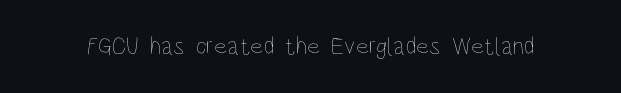
Q: Is the text bold? A: No.
Q: Is the text italic (slanted)? A: No, it is upright.
Q: Is the text underlined? A: No.
Q: Is the spacing between letters normal or unusually wide? A: Normal.
